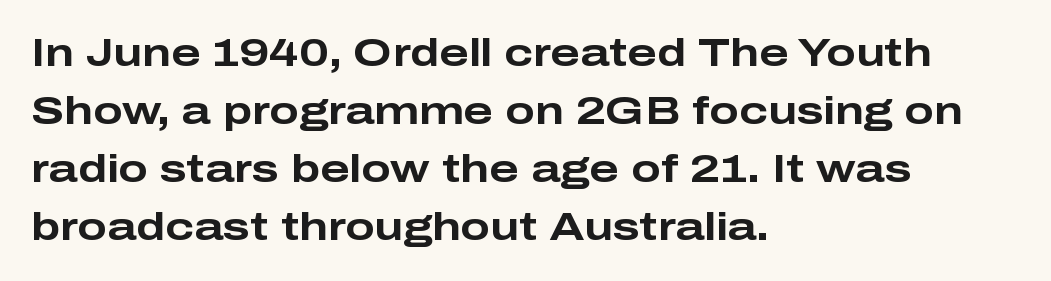
Q: Is the text bold? A: Yes.
Q: Is the text italic (slanted)? A: No, it is upright.
Q: Is the typeface a serif or a sans-serif typeface? A: Sans-serif.
Q: Is the text underlined? A: No.
Q: How is the paragraph aligned? A: Left-aligned.
Q: Is the spacing between letters normal or unusually wide? A: Normal.
Q: Is the spacing between lines tight, normal or loose? A: Normal.
Q: Width (condensed, normal, or wide)? A: Wide.
Q: Stroke contrast? A: Low.
Q: x-height? A: Medium.
Q: Monospaced? A: No.
